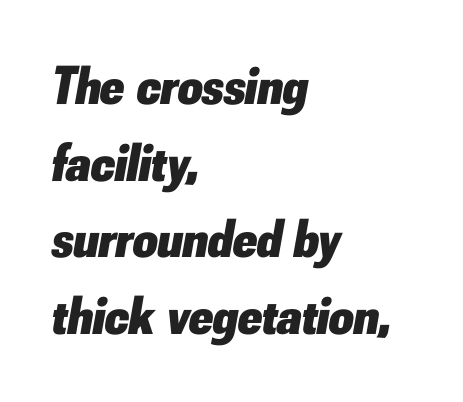
The tracking reads as untouched default to a designer's eye. Here the designer chose a conventional face with non-uniform glyph widths. One-word summary of the alignment: left. Is there much room between lines? A standard amount, neither cramped nor airy. The text carries the slant typical of an italic or oblique font. Strong, thick strokes mark this as bold type.
